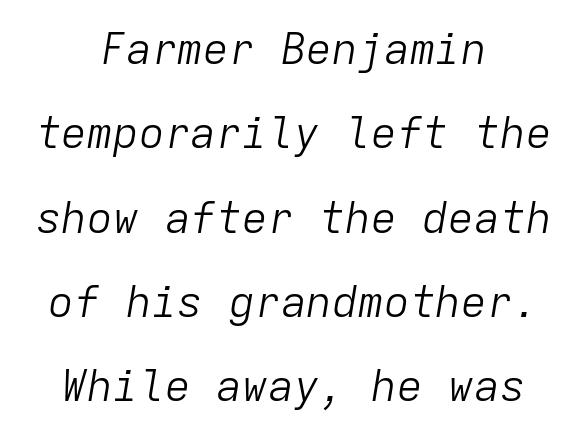
The image shows 43 px light type, italic (leaning right), monospaced; set centered, loose line spacing (1.96x), normal letter spacing, not underlined; low stroke contrast and a medium x-height.
